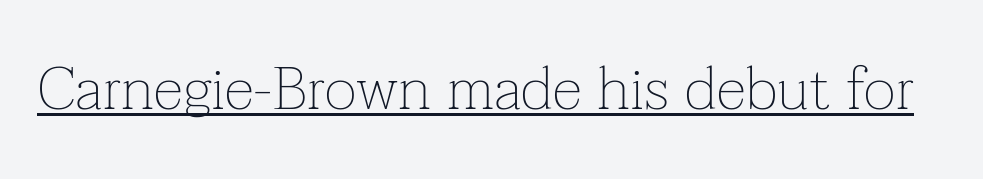
This is the regular roman posture of the typeface. Stroke thickness stays within the range of a standard reading face or lighter. In terms of letterspacing, this is plain default setting. In designer terms, the underline attribute is active on this setting.
